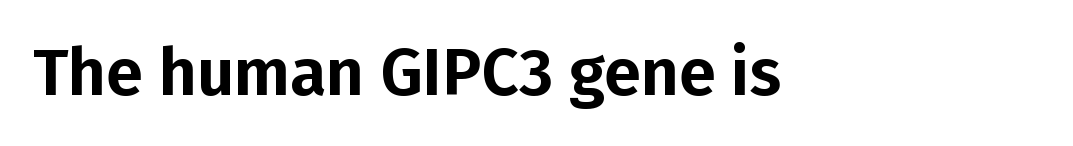
A typesetter would mark this as roman, not italic. Each row of text sits above clean, open space. Here the designer chose a conventional face with non-uniform glyph widths. The text block is weighted toward the left margin, trailing off unevenly rightward.
